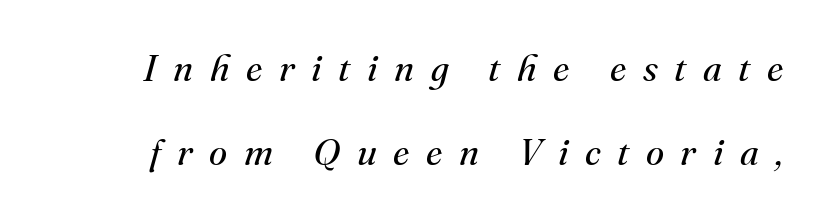
{"serif": "yes", "italic": "yes", "lean": "right", "slant_degrees": 16, "bold": "no", "weight": "regular", "width": "normal", "stroke_contrast": "medium", "x_height": "small", "monospaced": "no", "underline": "no", "line_spacing": "loose", "line_spacing_ratio": 2.27, "letter_spacing": "wide", "letter_spacing_em": 0.45, "glyph_px": 37}
